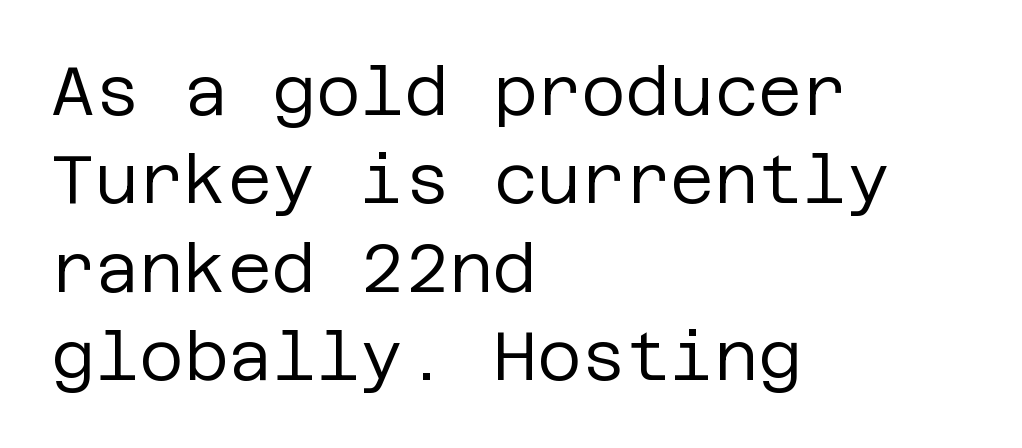
Q: Is the text bold? A: No.
Q: Is the text italic (slanted)? A: No, it is upright.
Q: Is the typeface a serif or a sans-serif typeface? A: Sans-serif.
Q: Is the text underlined? A: No.
Q: How is the paragraph aligned? A: Left-aligned.
Q: Is the spacing between letters normal or unusually wide? A: Normal.
Q: Is the spacing between lines tight, normal or loose? A: Normal.
Q: Width (condensed, normal, or wide)? A: Normal.
Q: Stroke contrast? A: Low.
Q: x-height? A: Large.
